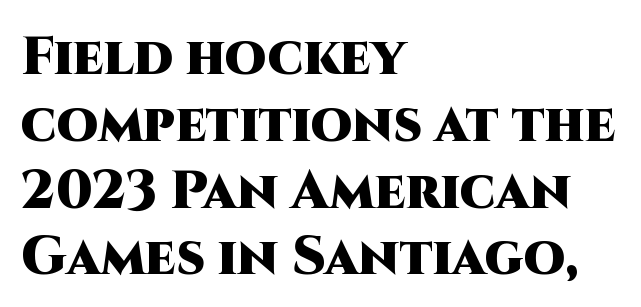
The string is rendered with underlining switched off. You can tell it's not italic because the verticals are truly vertical. Check where the strokes stop: nothing finishes them off — pure sans. One-word summary of the alignment: left.
